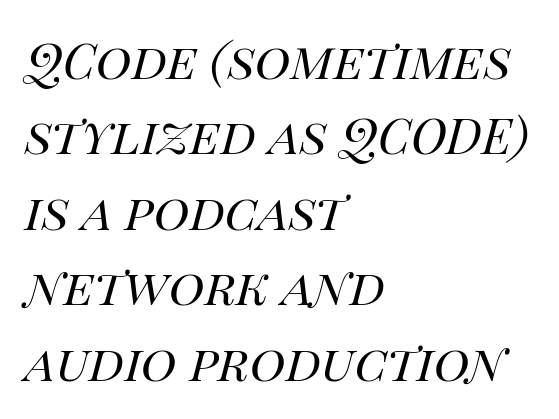
The image shows 49 px regular-weight type, italic (leaning right); set left-aligned, normal line spacing (1.54x), normal letter spacing, not underlined; high stroke contrast and a large x-height.
